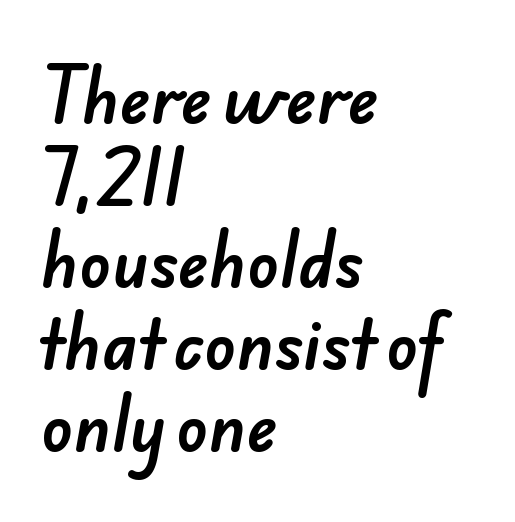
The image shows 65 px sans-serif type; set left-aligned, normal line spacing (1.26x), normal letter spacing, not underlined; low stroke contrast and a small x-height.
